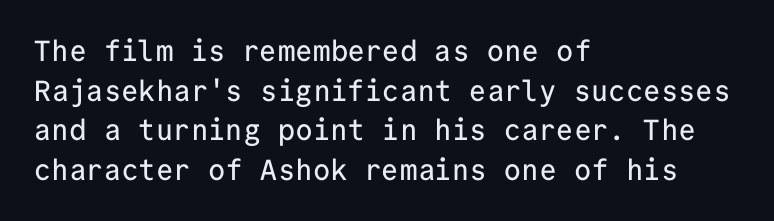
The image shows 29 px sans-serif type, upright, monospaced; set left-aligned, normal line spacing (1.37x), normal letter spacing, not underlined; low stroke contrast and a medium x-height.
